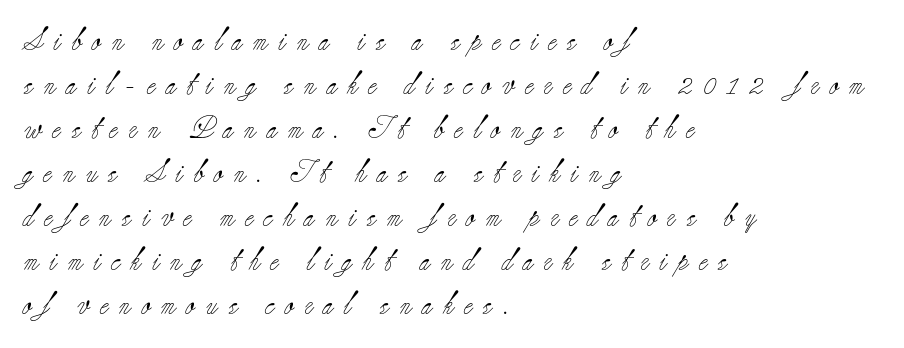
The image shows 23 px text type; set left-aligned, loose line spacing (1.91x), unusually wide letter spacing (+0.47 em), not underlined.
